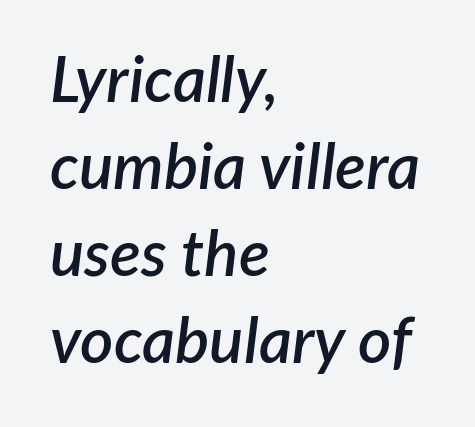
The image shows 64 px semibold type, italic (leaning right); set left-aligned, normal line spacing (1.36x), normal letter spacing, not underlined; low stroke contrast and a medium x-height.
